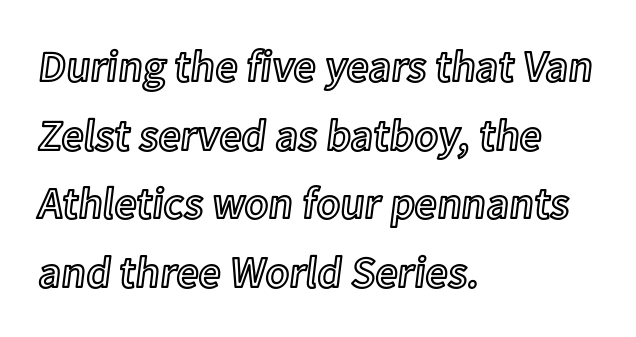
Interline gaps are of average width in this sample. Here the glyphs are tracked normally, forming tight word shapes. Note the varied advance widths — an 'i' is clearly narrower than an 'm'. Where is the straight margin? On the left.
